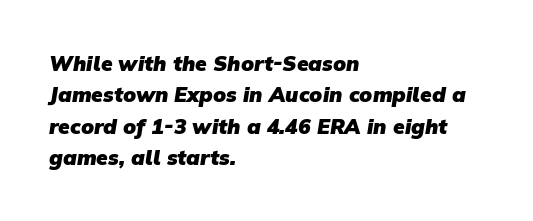
The image shows 21 px bold type; set left-aligned, normal line spacing (1.5x), normal letter spacing, not underlined.
